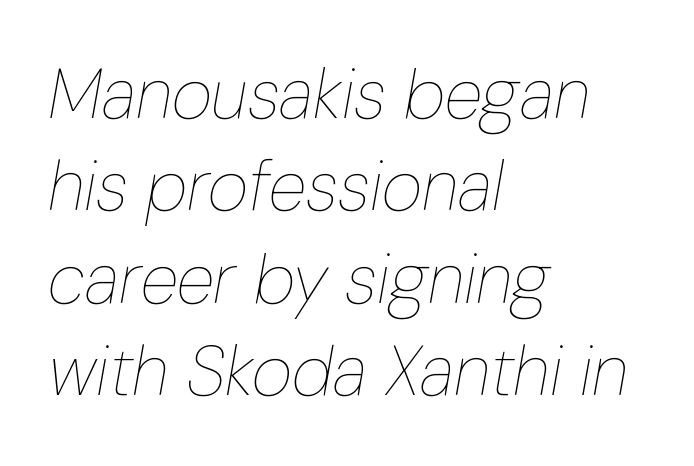
Q: Is the text bold? A: No.
Q: Is the text italic (slanted)? A: Yes, it leans right by about 10 degrees.
Q: Is the text underlined? A: No.
Q: How is the paragraph aligned? A: Left-aligned.
Q: Is the spacing between letters normal or unusually wide? A: Normal.
Q: Is the spacing between lines tight, normal or loose? A: Normal.
Q: Width (condensed, normal, or wide)? A: Condensed.
Q: Stroke contrast? A: Low.
Q: x-height? A: Medium.
Q: Monospaced? A: No.
